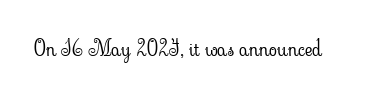
The passage shown is not underscored anywhere. The font's upright variant was chosen for this text. Stems here are at most as thick as an everyday book face. Observe the ordinary spacing: letters are neighbours, not strangers.
